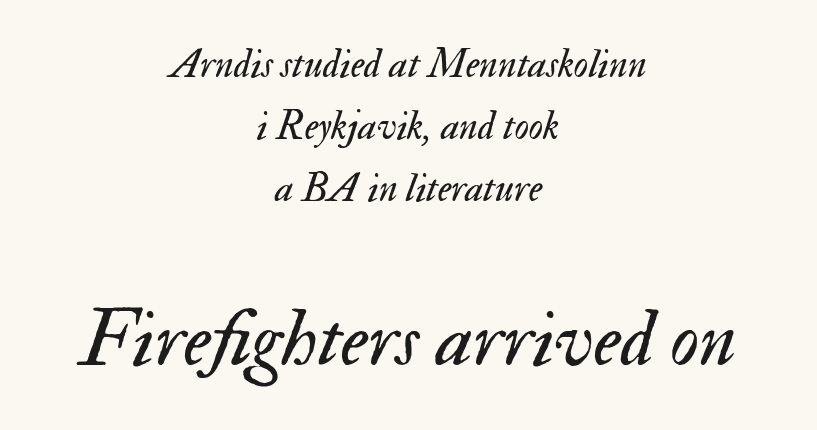
{"italic": "yes", "lean": "right", "slant_degrees": 17, "bold": "no", "weight": "regular", "width": "normal", "stroke_contrast": "medium", "x_height": "small", "monospaced": "no", "underline": "no", "align": "center", "line_spacing": "normal", "line_spacing_ratio": 1.55, "letter_spacing": "normal", "letter_spacing_em": 0.0, "larger_block": "second", "size_ratio": 2.0, "glyph_px": 80}
